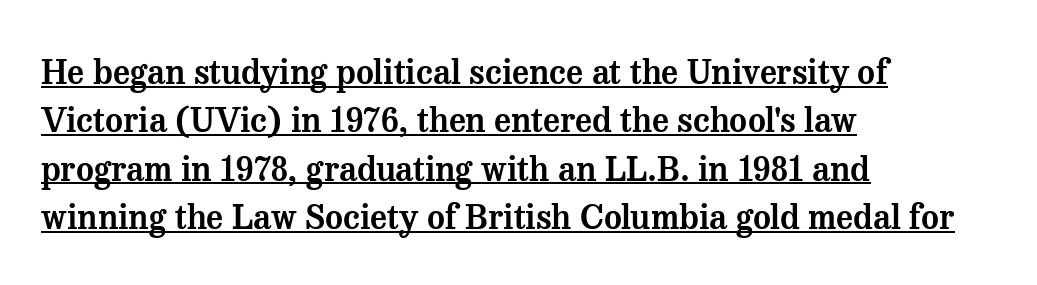
{"serif": "yes", "italic": "no", "width": "normal", "stroke_contrast": "medium", "x_height": "medium", "monospaced": "no", "underline": "yes", "align": "left", "line_spacing": "normal", "line_spacing_ratio": 1.42, "letter_spacing": "normal", "letter_spacing_em": 0.0, "glyph_px": 34}
